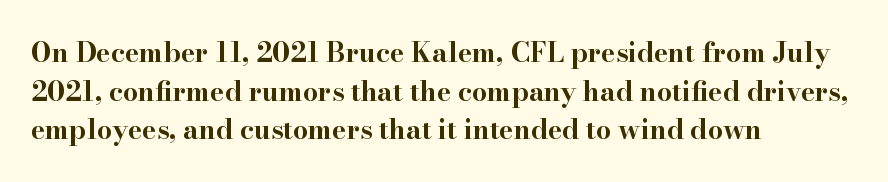
The glyphs are unaccompanied by any horizontal stroke below them. Alignment: flush left. Its strokes are broad and dark, the hallmark of bold type. Designer's note — italics off, roman on.
